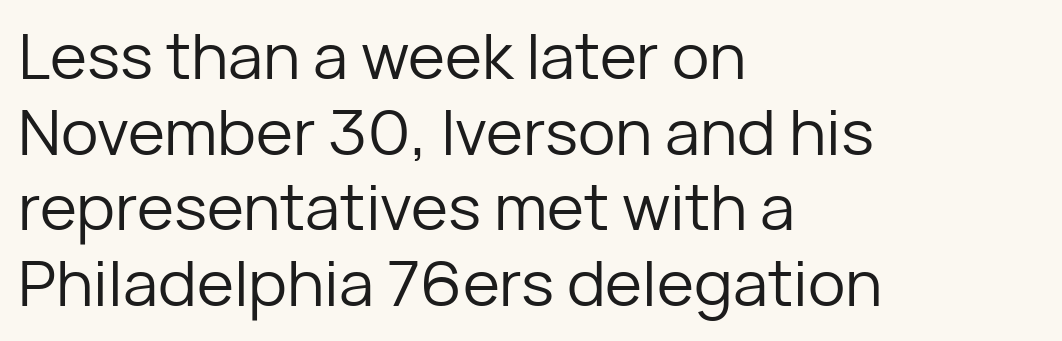
The image shows 63 px regular-weight sans-serif type, upright; set left-aligned, line spacing 1.2x, normal letter spacing, not underlined; low stroke contrast and a medium x-height.
